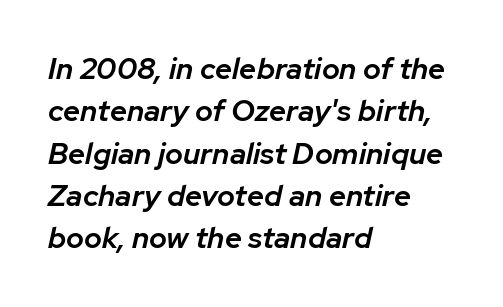
The image shows 30 px semibold type, italic (leaning right); set left-aligned, normal line spacing (1.41x), normal letter spacing, not underlined; low stroke contrast and a medium x-height.
